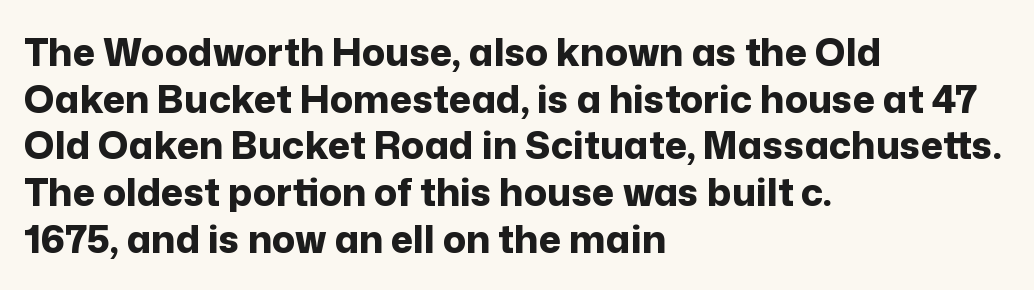
The image shows 38 px bold sans-serif type, upright; set left-aligned, line spacing 1.23x, normal letter spacing, not underlined; low stroke contrast and a medium x-height.
